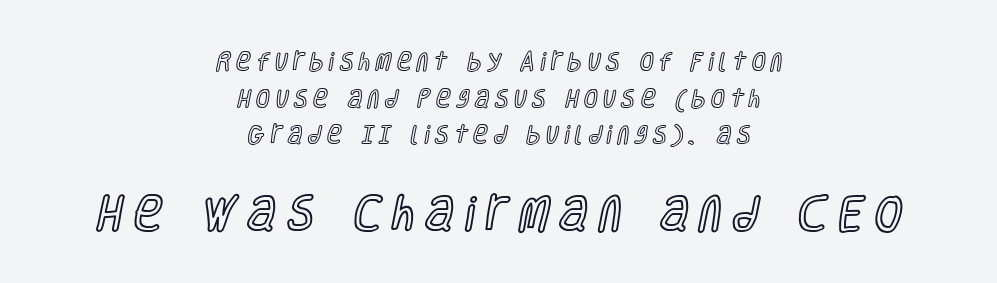
Q: Is the text italic (slanted)? A: Yes.
Q: Is the text underlined? A: No.
Q: How is the paragraph aligned? A: Centered.
Q: Is the spacing between letters normal or unusually wide? A: Unusually wide.
Q: Which block of text is set in a larger size, the first (top) or the second (bottom)? A: The second (bottom) one.
Q: Width (condensed, normal, or wide)? A: Condensed.
Q: x-height? A: Large.
Q: Monospaced? A: No.
